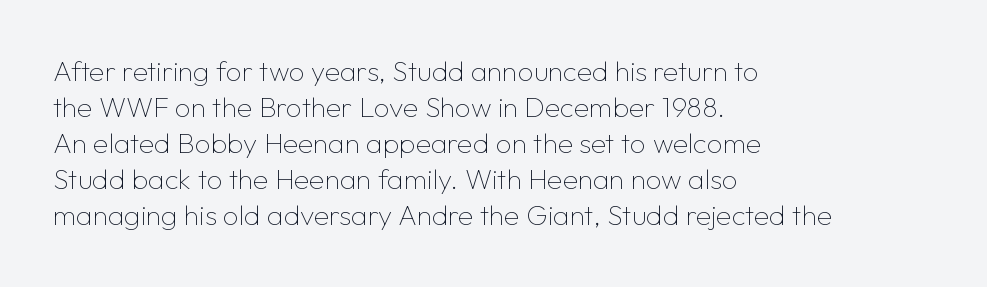
{"serif": "no", "italic": "no", "bold": "no", "weight": "thin", "width": "normal", "stroke_contrast": "low", "x_height": "medium", "monospaced": "no", "underline": "no", "align": "left", "line_spacing": "normal", "line_spacing_ratio": 1.29, "letter_spacing": "normal", "letter_spacing_em": 0.0, "glyph_px": 28}
